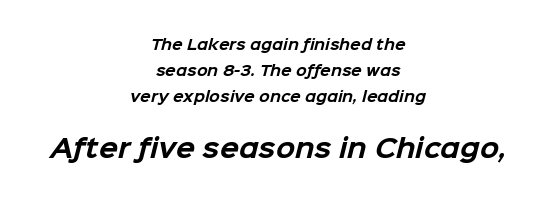
Top chunk: small. Bottom chunk: large. If you folded the block vertically in half, each line would mirror itself in length. The letters sit at their default tracking, neither squeezed nor spread. This is heavy type, rendered in bold.
